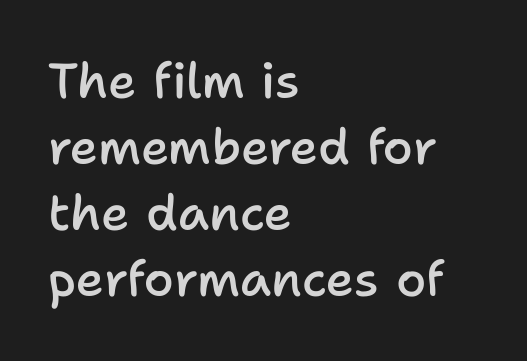
The image shows 49 px semibold sans-serif type, upright; set left-aligned, normal line spacing (1.35x), normal letter spacing, not underlined; low stroke contrast and a medium x-height.
